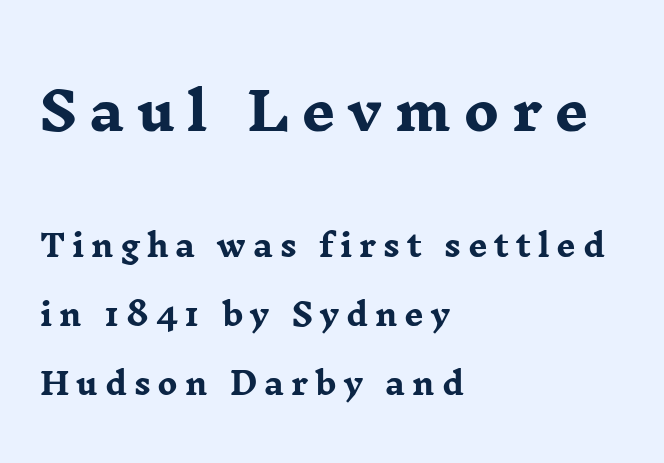
Check where the strokes stop: tiny serifs finish them off. You could only call the tracking loose — the letters float apart. Layout note: lines flush left. These lines are rendered in a variable-pitch font.
